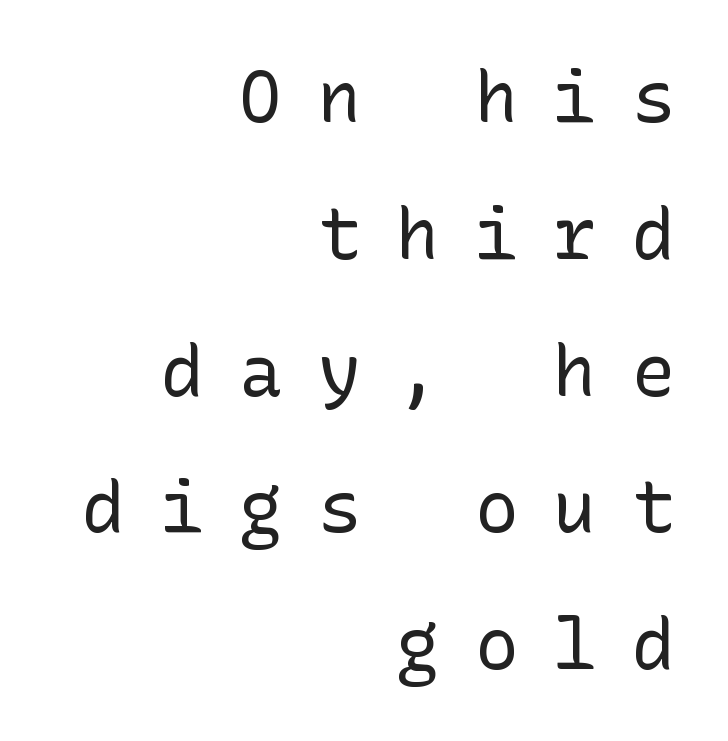
The image shows 72 px regular-weight sans-serif type, upright; set right-aligned, loose line spacing (1.9x), unusually wide letter spacing (+0.49 em), not underlined; low stroke contrast and a medium x-height.
